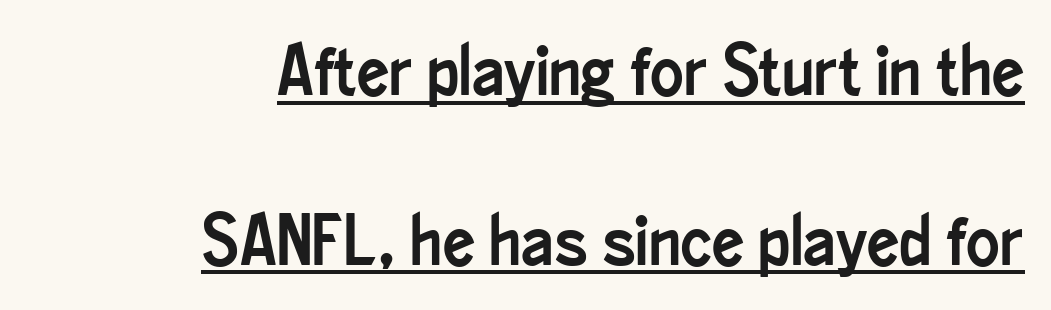
The image shows 71 px condensed sans-serif type, upright; set right-aligned, loose line spacing (2.39x), normal letter spacing, underlined; low stroke contrast and a small x-height.
